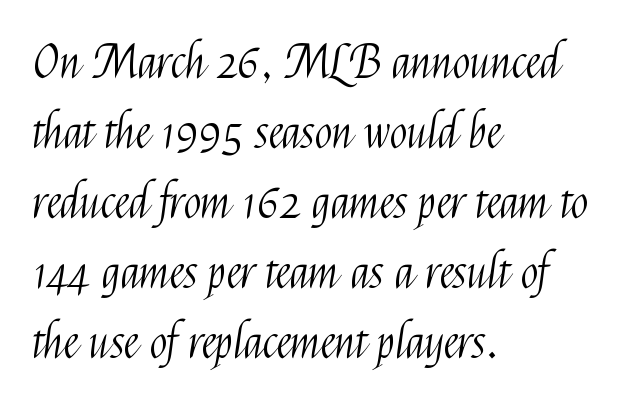
Compared with a centered layout, this one pins lines to the left instead. The leading is moderate, giving the passage an even texture. This is sans-serif lettering, the kind often seen on screens and signage. Rule under the text: the space is simply empty. The face used here is proportionally spaced, like ordinary book or web type. The typesetting does not lean heavy: it is not bold.
